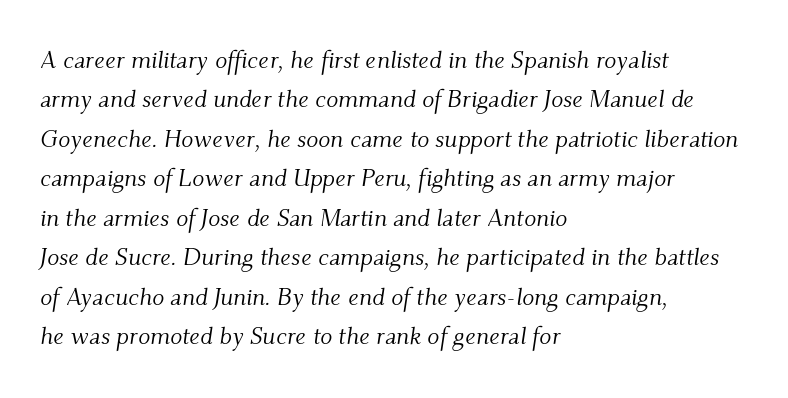
The passage shown is not bold in any degree. Between one letter and the next there's only the usual sliver of space. One-word summary of the alignment: left. These lines sit exactly where default settings would place them. Underlining? Definitely not there.
